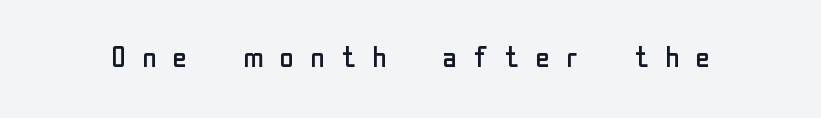
{"serif": "no", "italic": "no", "bold": "no", "weight": "regular", "width": "normal", "stroke_contrast": "low", "x_height": "medium", "monospaced": "no", "underline": "no", "letter_spacing": "wide", "letter_spacing_em": 0.48, "glyph_px": 29}
